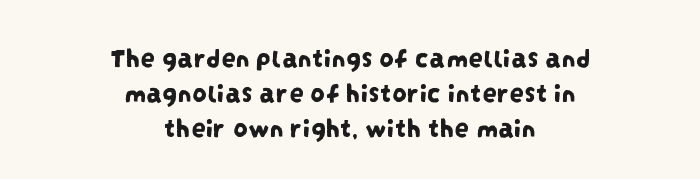
{"serif": "no", "width": "condensed", "stroke_contrast": "low", "x_height": "large", "monospaced": "no", "underline": "no", "align": "center", "line_spacing_ratio": 1.2, "letter_spacing": "normal", "letter_spacing_em": 0.0, "glyph_px": 29}
